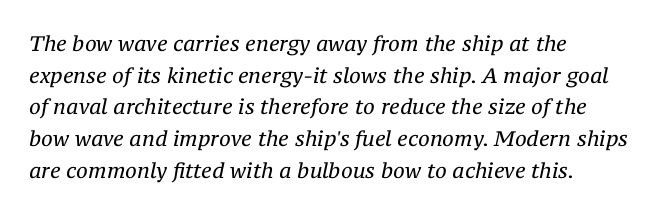
Q: Is the text bold? A: No.
Q: Is the text italic (slanted)? A: Yes, it leans right by about 12 degrees.
Q: Is the text underlined? A: No.
Q: How is the paragraph aligned? A: Left-aligned.
Q: Is the spacing between letters normal or unusually wide? A: Normal.
Q: Is the spacing between lines tight, normal or loose? A: Normal.
